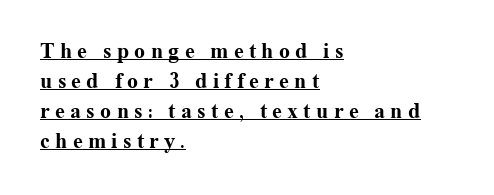
{"italic": "no", "bold": "yes", "underline": "yes", "align": "left", "line_spacing": "normal", "line_spacing_ratio": 1.36, "letter_spacing": "wide", "letter_spacing_em": 0.24, "glyph_px": 22}
